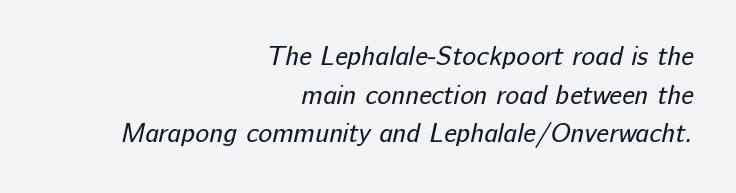
{"bold": "no", "underline": "no", "align": "right", "line_spacing": "normal", "line_spacing_ratio": 1.49, "letter_spacing": "normal", "letter_spacing_em": 0.0, "glyph_px": 26}
